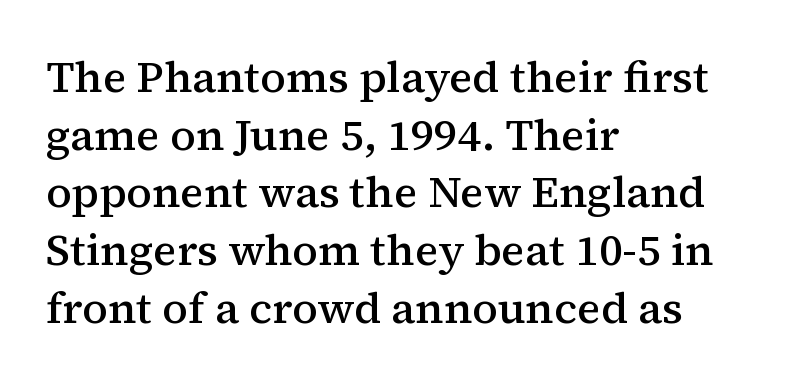
{"serif": "yes", "italic": "no", "bold": "semi", "weight": "semibold", "width": "normal", "stroke_contrast": "medium", "x_height": "medium", "monospaced": "no", "underline": "no", "align": "left", "line_spacing": "normal", "line_spacing_ratio": 1.31, "letter_spacing": "normal", "letter_spacing_em": 0.0, "glyph_px": 44}
